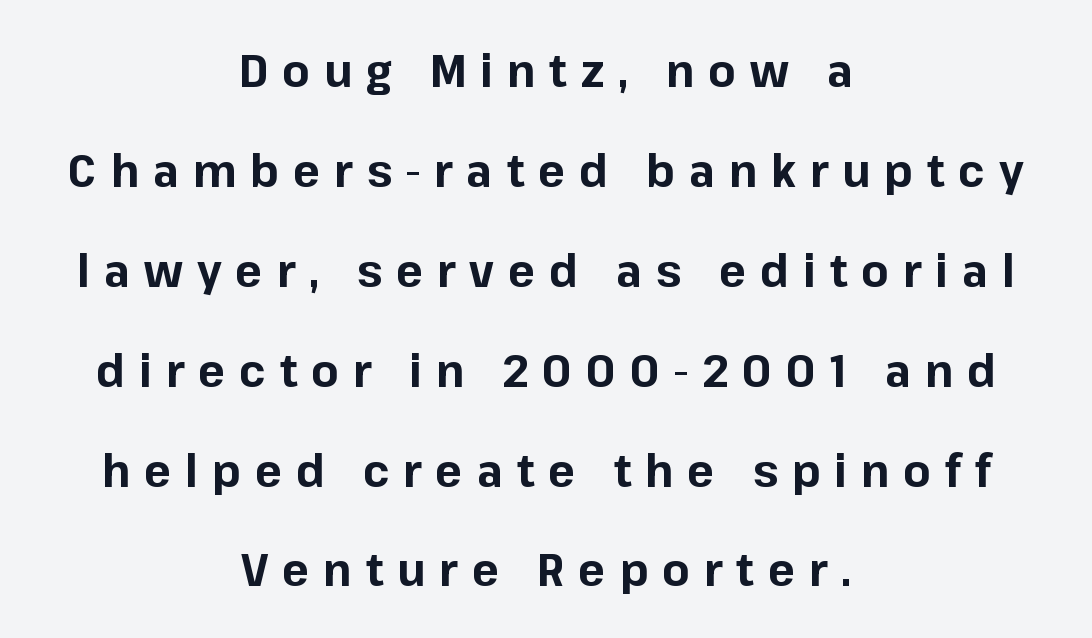
The image shows 45 px bold sans-serif type, upright; set centered, loose line spacing (2.22x), unusually wide letter spacing (+0.31 em), not underlined; low stroke contrast and a medium x-height.
